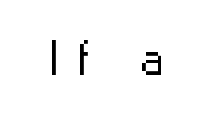
Q: Is the text bold? A: No.
Q: Is the text italic (slanted)? A: No, it is upright.
Q: Is the typeface a serif or a sans-serif typeface? A: Sans-serif.
Q: Is the text underlined? A: No.
Q: Is the spacing between letters normal or unusually wide? A: Unusually wide.
Q: Width (condensed, normal, or wide)? A: Normal.
Q: Stroke contrast? A: Low.
Q: x-height? A: Medium.
Q: Monospaced? A: No.
